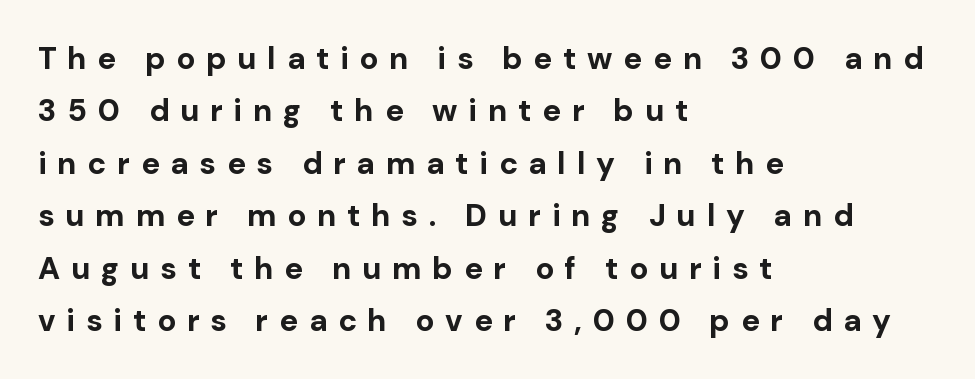
A clean baseline with only descenders dipping below it. Line spacing here is normal. These lines carry a lot of weight — the face is fully bold. Do the characters align in a grid? No, the font is proportional. Leftover space on each line is placed entirely after the last word.
